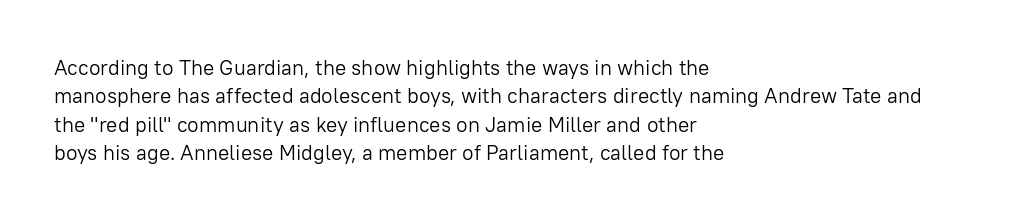
The image shows 21 px text type, upright; set left-aligned, normal line spacing (1.35x), normal letter spacing, not underlined.
